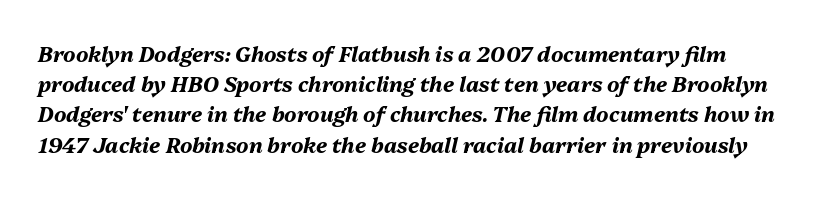
{"italic": "yes", "lean": "right", "slant_degrees": 13, "bold": "yes", "underline": "no", "line_spacing": "normal", "line_spacing_ratio": 1.44, "letter_spacing": "normal", "letter_spacing_em": 0.0, "glyph_px": 21}
